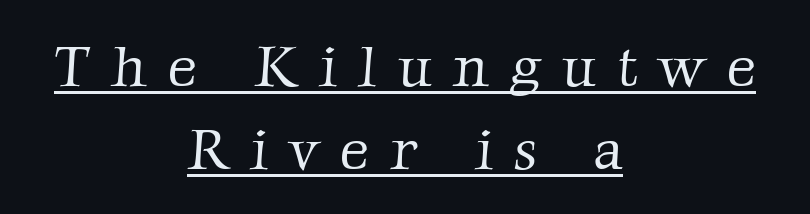
Q: Is the text bold? A: No.
Q: Is the typeface a serif or a sans-serif typeface? A: Serif.
Q: Is the text underlined? A: Yes.
Q: How is the paragraph aligned? A: Centered.
Q: Is the spacing between letters normal or unusually wide? A: Unusually wide.
Q: Is the spacing between lines tight, normal or loose? A: Normal.
Q: Width (condensed, normal, or wide)? A: Normal.
Q: Stroke contrast? A: Low.
Q: x-height? A: Medium.
Q: Monospaced? A: No.
